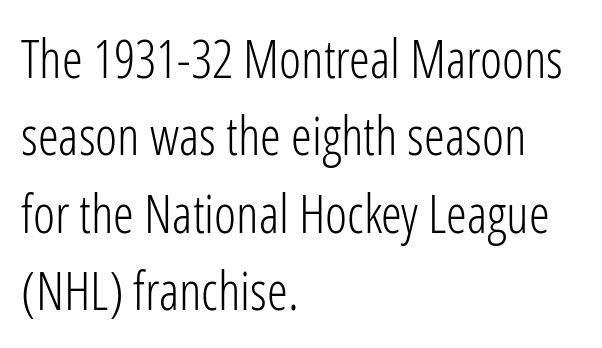
When letters stand straight like this, we call the style roman or upright. The face used here is proportionally spaced, like ordinary book or web type. Nobody drew a line under any word here. The letters look calm and open, with moderate or lighter stems.
